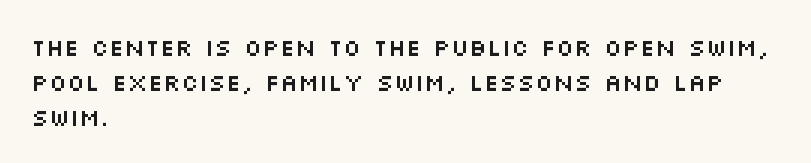
This sample keeps an unexceptional amount of space between lines. These lines keep a tight, regular rhythm from letter to letter. Every stem runs plumb, perpendicular to the baseline. Reading down the block, your eye returns to a fixed left position each line. The string is rendered with underlining switched off.
